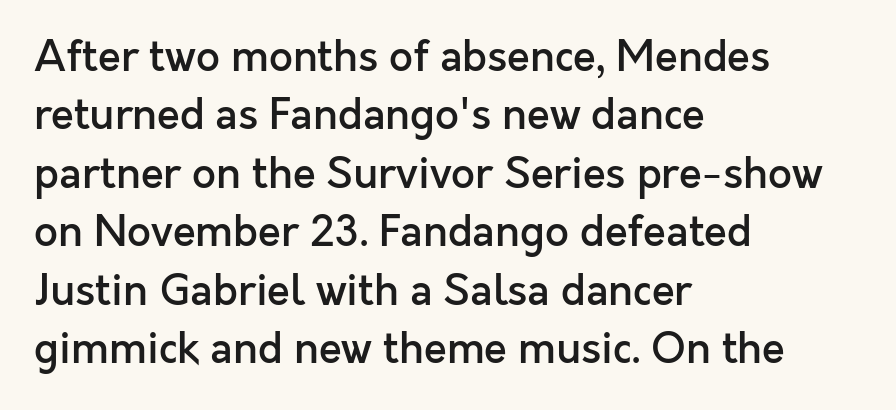
The image shows 42 px semibold sans-serif type, upright; set left-aligned, normal line spacing (1.39x), normal letter spacing, not underlined; a medium x-height.
